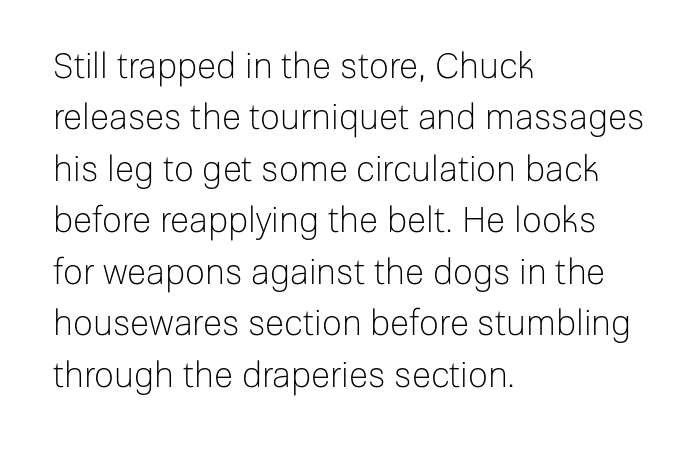
Q: Is the text bold? A: No.
Q: Is the text italic (slanted)? A: No, it is upright.
Q: Is the typeface a serif or a sans-serif typeface? A: Sans-serif.
Q: Is the text underlined? A: No.
Q: How is the paragraph aligned? A: Left-aligned.
Q: Is the spacing between letters normal or unusually wide? A: Normal.
Q: Is the spacing between lines tight, normal or loose? A: Normal.
Q: Width (condensed, normal, or wide)? A: Normal.
Q: Stroke contrast? A: Low.
Q: x-height? A: Medium.
Q: Monospaced? A: No.
